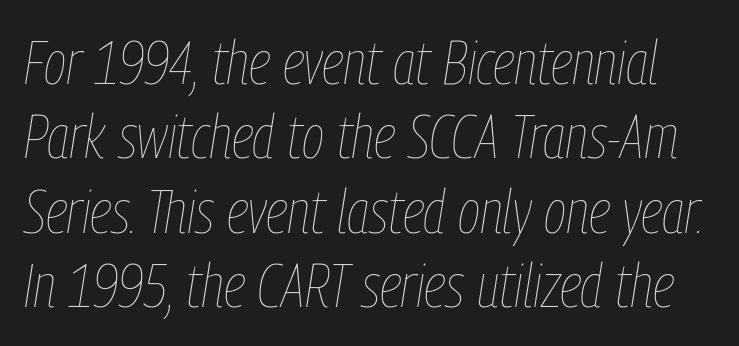
Q: Is the text bold? A: No.
Q: Is the text italic (slanted)? A: Yes, it leans right by about 9 degrees.
Q: Is the text underlined? A: No.
Q: Is the spacing between letters normal or unusually wide? A: Normal.
Q: Width (condensed, normal, or wide)? A: Condensed.
Q: Stroke contrast? A: Low.
Q: x-height? A: Medium.
Q: Monospaced? A: No.
